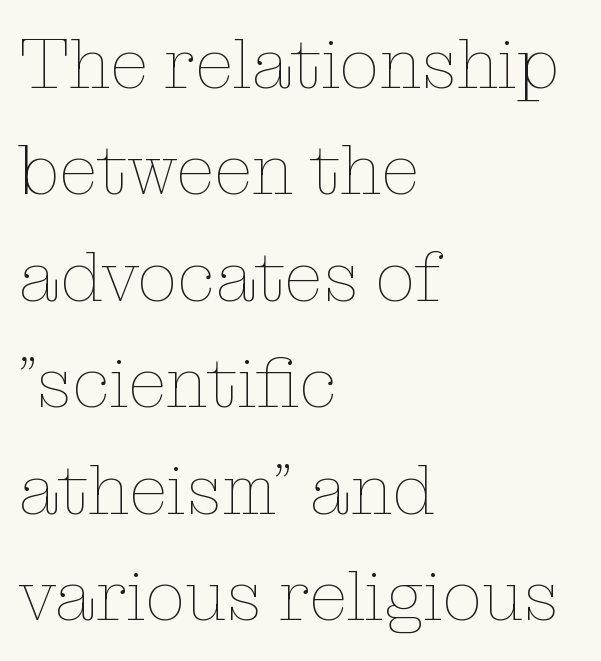
{"italic": "no", "bold": "no", "weight": "thin", "width": "normal", "stroke_contrast": "low", "x_height": "medium", "monospaced": "no", "underline": "no", "align": "left", "line_spacing": "normal", "line_spacing_ratio": 1.5, "letter_spacing": "normal", "letter_spacing_em": 0.0, "glyph_px": 71}
